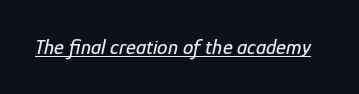
Q: Is the text italic (slanted)? A: Yes, it leans right by about 12 degrees.
Q: Is the text underlined? A: Yes.
Q: Is the spacing between letters normal or unusually wide? A: Normal.
